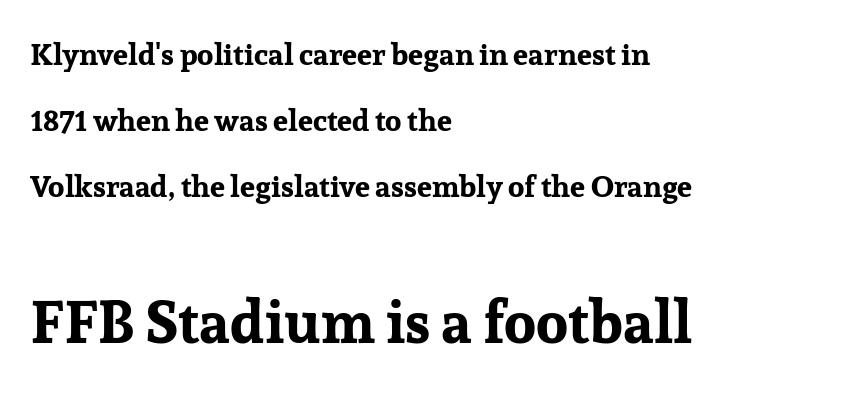
The image shows 59 px bold serif type, upright; set left-aligned, loose line spacing (2.2x), normal letter spacing, not underlined; the second (bottom) block is 1.97x larger; low stroke contrast and a medium x-height.
